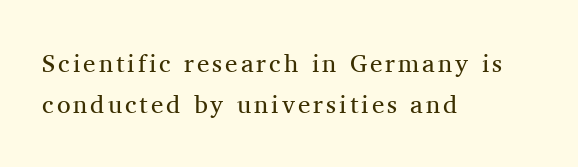
The space directly below the letters is spotless. The lines sit at an ordinary, default distance from one another. This reads as an unemphasized weight, regular at the heaviest. The typesetter chose a ragged-right arrangement here. It's the straight-up-and-down kind of type.
